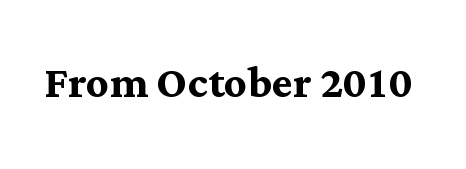
{"serif": "yes", "italic": "no", "bold": "yes", "weight": "semibold", "width": "normal", "stroke_contrast": "medium", "x_height": "medium", "monospaced": "no", "underline": "no", "letter_spacing": "normal", "letter_spacing_em": 0.0, "glyph_px": 56}
